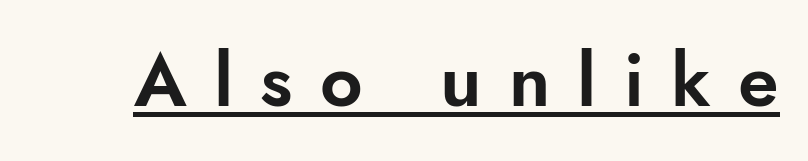
Q: Is the text italic (slanted)? A: No, it is upright.
Q: Is the typeface a serif or a sans-serif typeface? A: Sans-serif.
Q: Is the text underlined? A: Yes.
Q: Is the spacing between letters normal or unusually wide? A: Unusually wide.
Q: Width (condensed, normal, or wide)? A: Normal.
Q: Stroke contrast? A: Low.
Q: x-height? A: Small.
Q: Monospaced? A: No.
